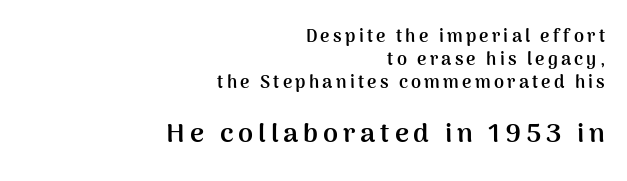
The passage is arranged like a letterhead date or caption credit — flush right. Decoration check: the copy has no underline. I'd describe the lettering as bold — thick and assertive. Notice how the stems are strictly vertical — no italics here. The designer left line spacing at the default. Reading top to bottom, the characters get bigger at the block break.
